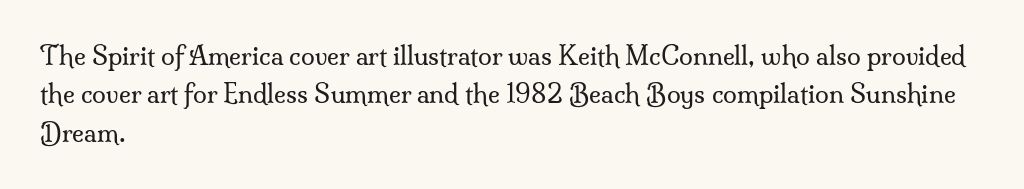
{"italic": "no", "bold": "no", "underline": "no", "align": "left", "line_spacing": "normal", "line_spacing_ratio": 1.54, "letter_spacing": "normal", "letter_spacing_em": 0.0, "glyph_px": 25}
